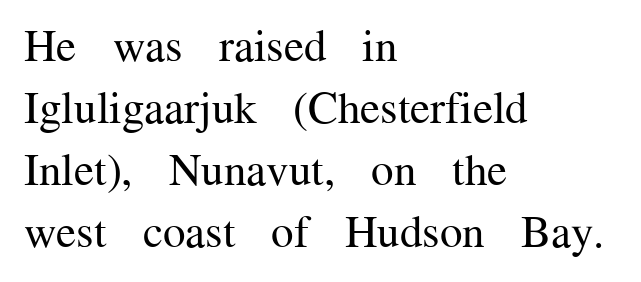
Stem width sits at or under what a default text font uses. Words float on clear page, feet unadorned. Serifs: yes, visible at the terminals of the letterforms. Caption: multi-line text, flush left, ragged right.
